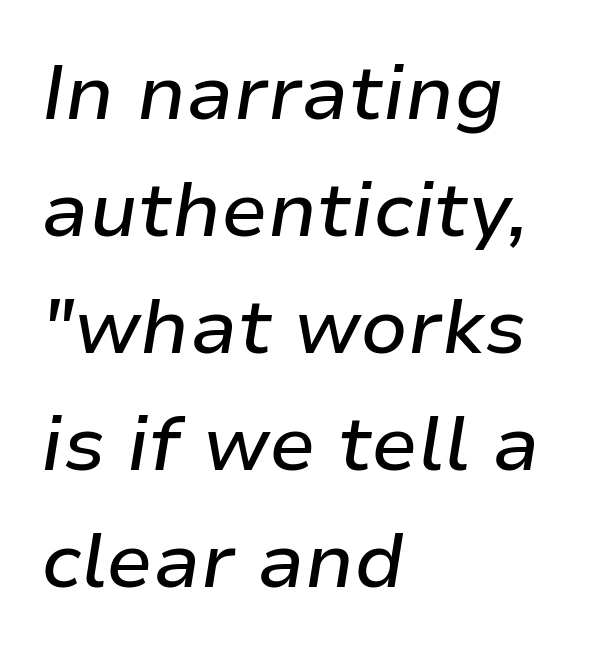
{"italic": "yes", "lean": "right", "slant_degrees": 9, "width": "normal", "stroke_contrast": "low", "x_height": "medium", "monospaced": "no", "underline": "no", "align": "left", "line_spacing": "normal", "line_spacing_ratio": 1.52, "letter_spacing": "normal", "letter_spacing_em": 0.0, "glyph_px": 77}
